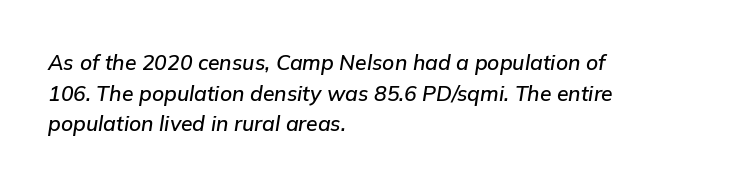
Q: Is the text italic (slanted)? A: Yes, it leans right by about 9 degrees.
Q: Is the text underlined? A: No.
Q: How is the paragraph aligned? A: Left-aligned.
Q: Is the spacing between letters normal or unusually wide? A: Normal.
Q: Is the spacing between lines tight, normal or loose? A: Normal.
